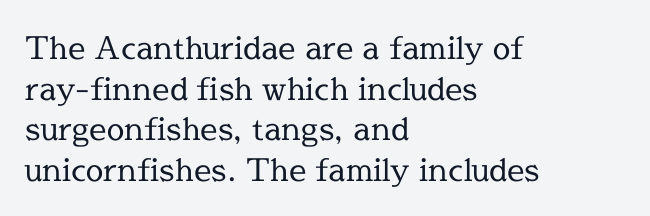
The image shows 31 px regular-weight serif type, upright; set left-aligned, normal line spacing (1.31x), normal letter spacing, not underlined; a medium x-height.
